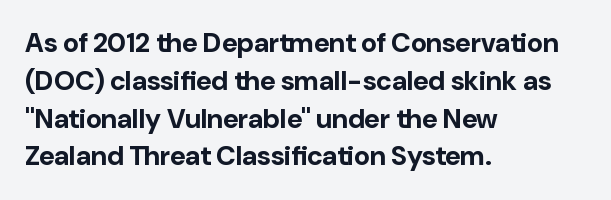
The image shows 27 px bold type, upright; set left-aligned, normal line spacing (1.4x), normal letter spacing, not underlined.
